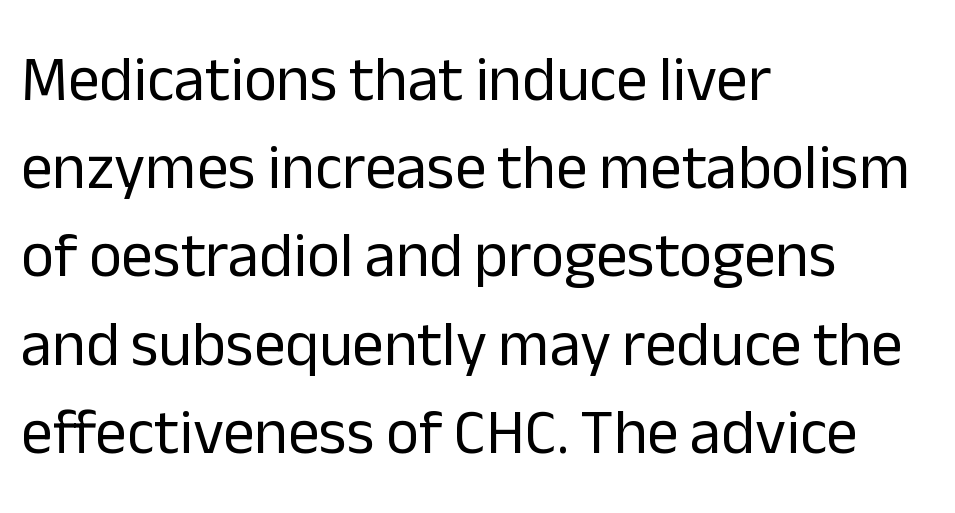
The image shows 63 px regular-weight sans-serif type, upright; set left-aligned, normal line spacing (1.4x), normal letter spacing, not underlined; low stroke contrast and a medium x-height.
